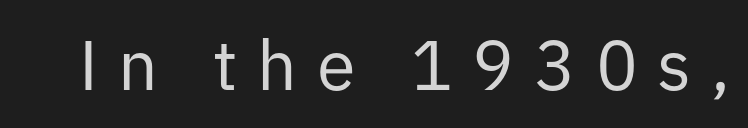
Spacing between characters has been opened up far beyond the box default. Varying glyph widths throughout — classic text-font behaviour. The strip under each line holds only bare page. Italic: no, the glyphs are upright roman. Ink coverage per letter is moderate at most.
